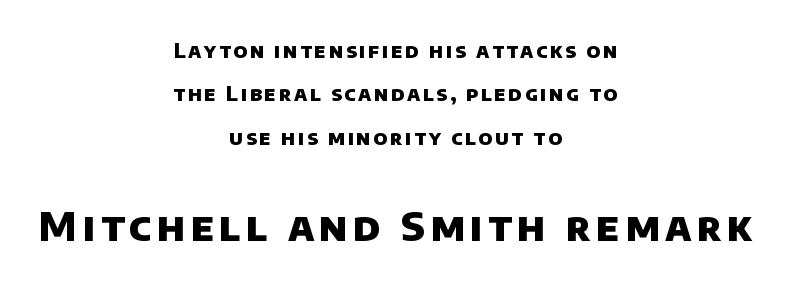
The image shows 40 px heavy sans-serif type; set centered, loose line spacing (2.17x), not underlined; the second (bottom) block is 2.0x larger; low stroke contrast and a large x-height.
